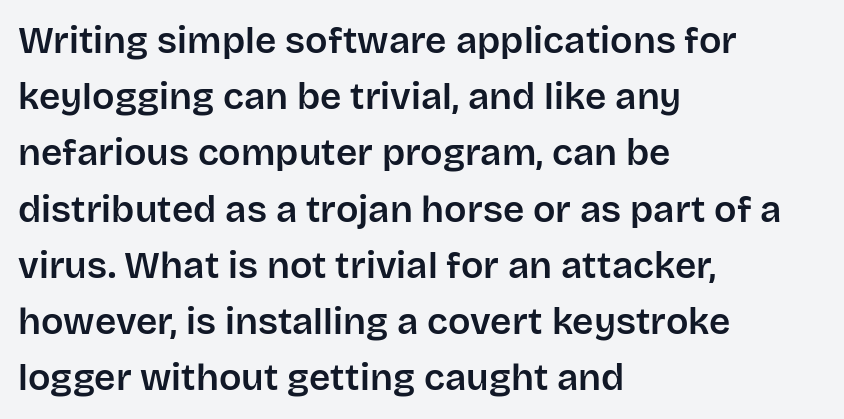
Q: Is the text italic (slanted)? A: No, it is upright.
Q: Is the typeface a serif or a sans-serif typeface? A: Sans-serif.
Q: Is the text underlined? A: No.
Q: How is the paragraph aligned? A: Left-aligned.
Q: Is the spacing between letters normal or unusually wide? A: Normal.
Q: Is the spacing between lines tight, normal or loose? A: Normal.
Q: Width (condensed, normal, or wide)? A: Normal.
Q: Stroke contrast? A: Low.
Q: x-height? A: Large.
Q: Monospaced? A: No.
